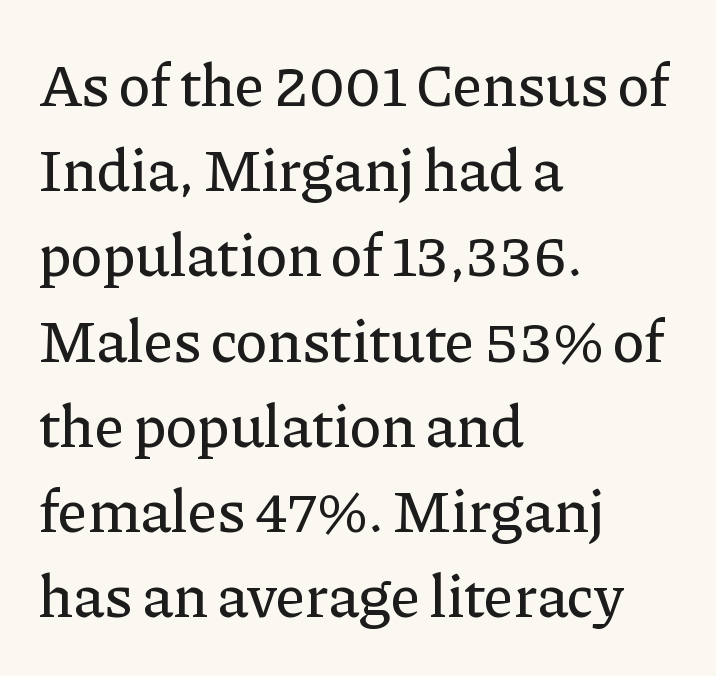
The image shows 60 px serif type, upright; set left-aligned, normal line spacing (1.42x), normal letter spacing, not underlined; low stroke contrast and a medium x-height.
